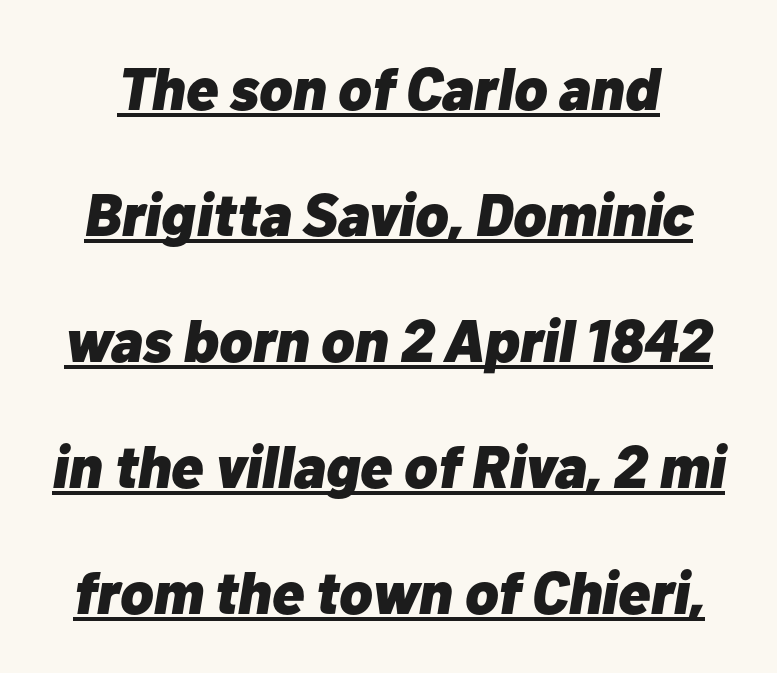
Q: Is the text bold? A: Yes.
Q: Is the text italic (slanted)? A: Yes, it leans right by about 10 degrees.
Q: Is the text underlined? A: Yes.
Q: Is the spacing between letters normal or unusually wide? A: Normal.
Q: Is the spacing between lines tight, normal or loose? A: Loose.
Q: Width (condensed, normal, or wide)? A: Normal.
Q: Stroke contrast? A: Low.
Q: x-height? A: Medium.
Q: Monospaced? A: No.
